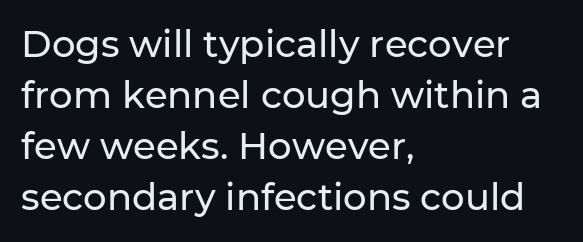
The image shows 37 px sans-serif type, upright; set left-aligned, normal line spacing (1.38x), normal letter spacing, not underlined; low stroke contrast and a medium x-height.
